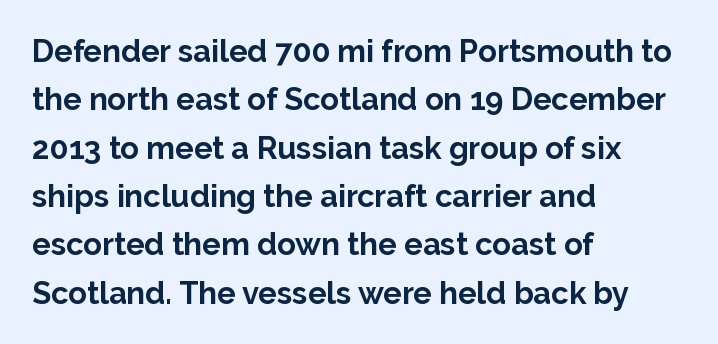
The image shows 31 px bold sans-serif type, upright; set left-aligned, normal line spacing (1.56x), normal letter spacing, not underlined; low stroke contrast and a medium x-height.
